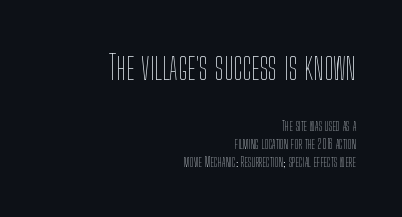
{"italic": "no", "bold": "no", "weight": "thin", "width": "condensed", "stroke_contrast": "low", "x_height": "medium", "monospaced": "no", "underline": "no", "align": "right", "line_spacing": "normal", "line_spacing_ratio": 1.29, "letter_spacing": "normal", "letter_spacing_em": 0.0, "larger_block": "first", "size_ratio": 2.43, "glyph_px": 34}
